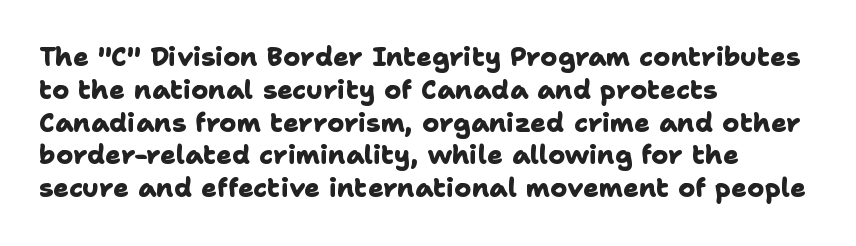
Regarding leading, the lines here are spaced in the standard way. The letterforms sit shoulder to shoulder at normal distance. Plenty of ink on the page — the face is bold. The ragged edge is on the right, which tells us the setting is flush left. The baseline area is clear.
